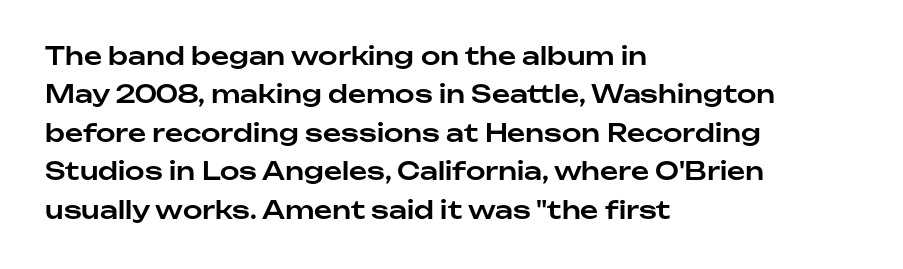
The image shows 25 px text type, upright; set left-aligned, normal line spacing (1.54x), normal letter spacing, not underlined.
